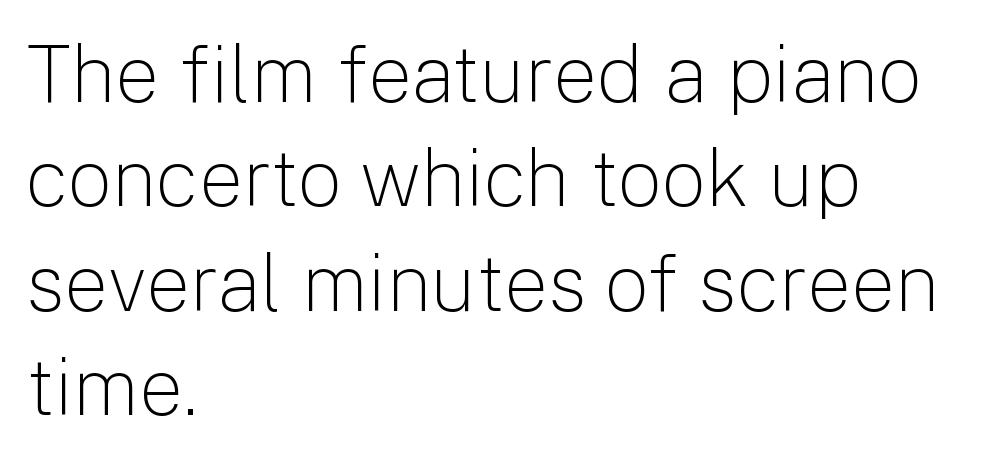
{"serif": "no", "italic": "no", "bold": "no", "weight": "light", "width": "normal", "stroke_contrast": "low", "x_height": "medium", "monospaced": "no", "underline": "no", "align": "left", "line_spacing": "normal", "line_spacing_ratio": 1.32, "letter_spacing": "normal", "letter_spacing_em": 0.0, "glyph_px": 79}
